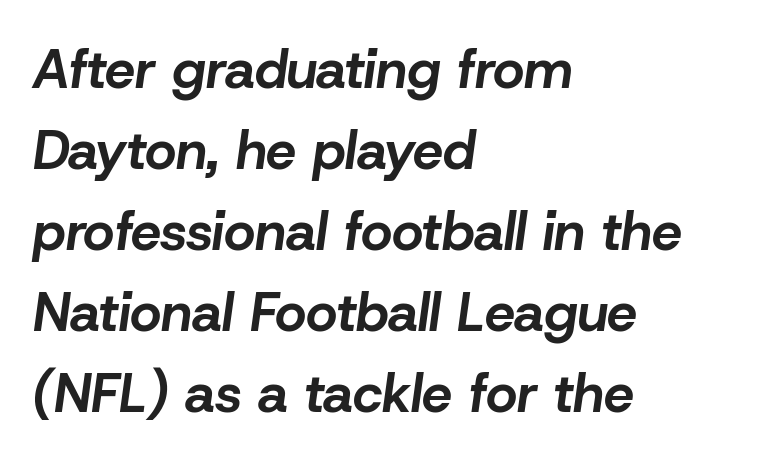
Horizontally, the lines are justified to the leading edge only. The face used here is proportionally spaced, like ordinary book or web type. The axis of the letterforms is tilted away from vertical. The font is running at its bold setting.
